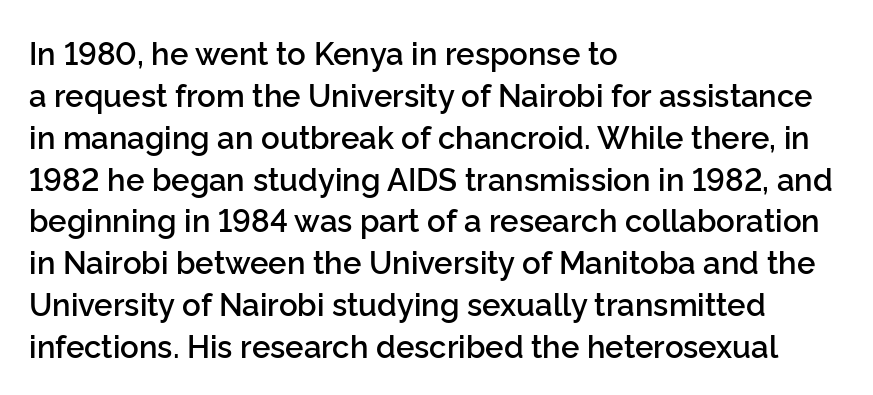
Ordinary non-slanted type is in use. Notice the strokes are somewhat thickened but not fully heavy: this is a semibold. A bare baseline throughout the passage. Is there much room between lines? A standard amount, neither cramped nor airy. Letterform terminals end flat and unadorned throughout the passage. These lines are set flush left with a ragged right edge.
